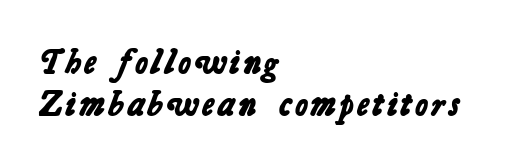
Q: Is the text bold? A: Yes.
Q: Is the typeface a serif or a sans-serif typeface? A: Sans-serif.
Q: Is the text underlined? A: No.
Q: How is the paragraph aligned? A: Left-aligned.
Q: Width (condensed, normal, or wide)? A: Normal.
Q: Stroke contrast? A: Low.
Q: x-height? A: Medium.
Q: Monospaced? A: No.
